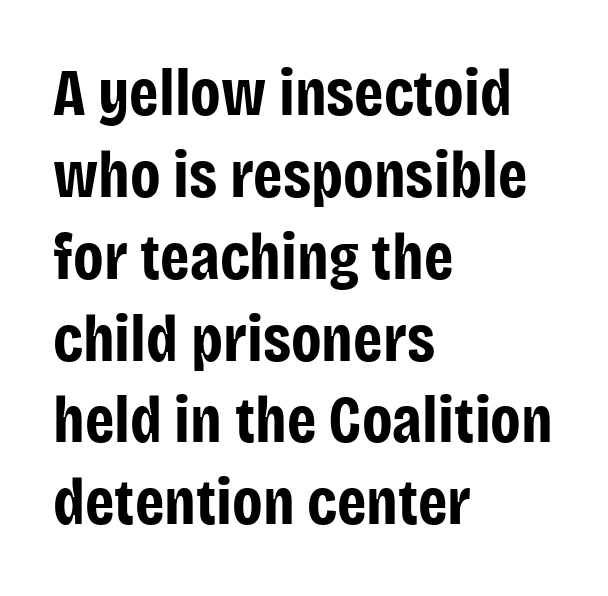
{"serif": "no", "italic": "no", "bold": "yes", "weight": "bold", "width": "condensed", "stroke_contrast": "low", "x_height": "large", "monospaced": "no", "underline": "no", "align": "left", "line_spacing_ratio": 1.24, "letter_spacing": "normal", "letter_spacing_em": 0.0, "glyph_px": 66}
